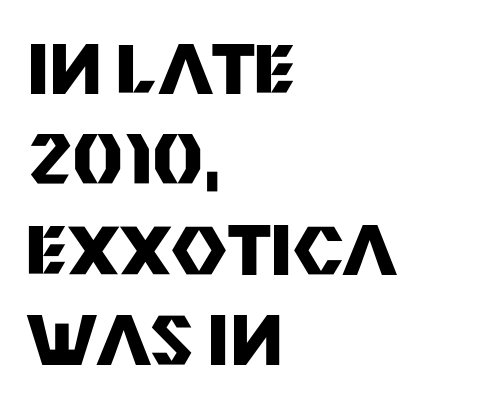
Students, note that the glyphs here touch the page at normal intervals. Reading down the column, the eye jumps a familiar distance to each next line. Typeset ragged right — the left edge is the straight one. The face used here is proportionally spaced, like ordinary book or web type. The type family on display is of the sans-serif kind.
